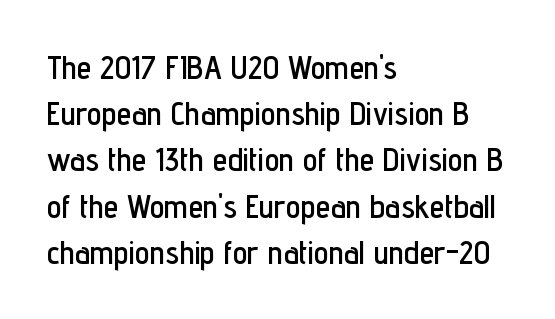
Q: Is the text italic (slanted)? A: No, it is upright.
Q: Is the typeface a serif or a sans-serif typeface? A: Sans-serif.
Q: Is the text underlined? A: No.
Q: How is the paragraph aligned? A: Left-aligned.
Q: Is the spacing between letters normal or unusually wide? A: Normal.
Q: Is the spacing between lines tight, normal or loose? A: Normal.
Q: Width (condensed, normal, or wide)? A: Condensed.
Q: Stroke contrast? A: Low.
Q: x-height? A: Medium.
Q: Monospaced? A: No.
